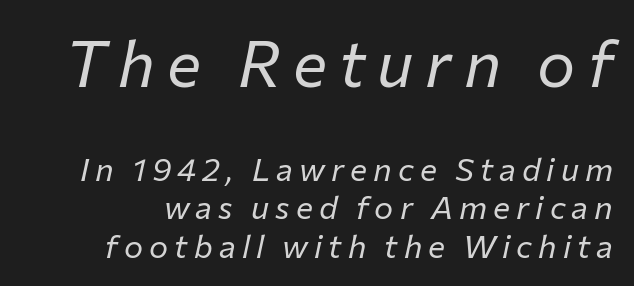
The emphasis by scale lands on block number one, above. You could not count columns in this text — the font is proportionally spaced. This is oblique type, the kind used for emphasis or titles. No extra ink here — the face is not bold.
